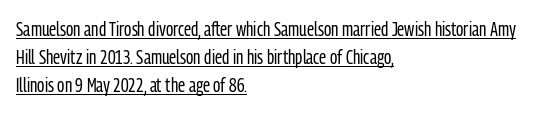
Q: Is the text bold? A: No.
Q: Is the text italic (slanted)? A: No, it is upright.
Q: Is the text underlined? A: Yes.
Q: How is the paragraph aligned? A: Left-aligned.
Q: Is the spacing between letters normal or unusually wide? A: Normal.
Q: Is the spacing between lines tight, normal or loose? A: Normal.
